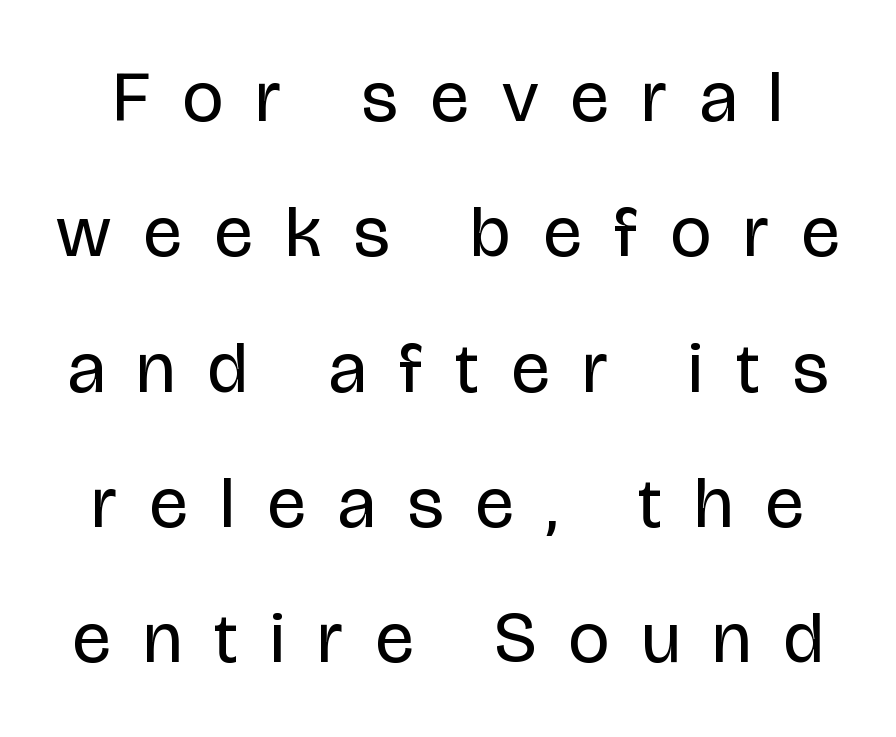
Q: Is the text bold? A: No.
Q: Is the text italic (slanted)? A: No, it is upright.
Q: Is the typeface a serif or a sans-serif typeface? A: Sans-serif.
Q: Is the text underlined? A: No.
Q: Is the spacing between letters normal or unusually wide? A: Unusually wide.
Q: Width (condensed, normal, or wide)? A: Condensed.
Q: Stroke contrast? A: Low.
Q: x-height? A: Large.
Q: Monospaced? A: No.
